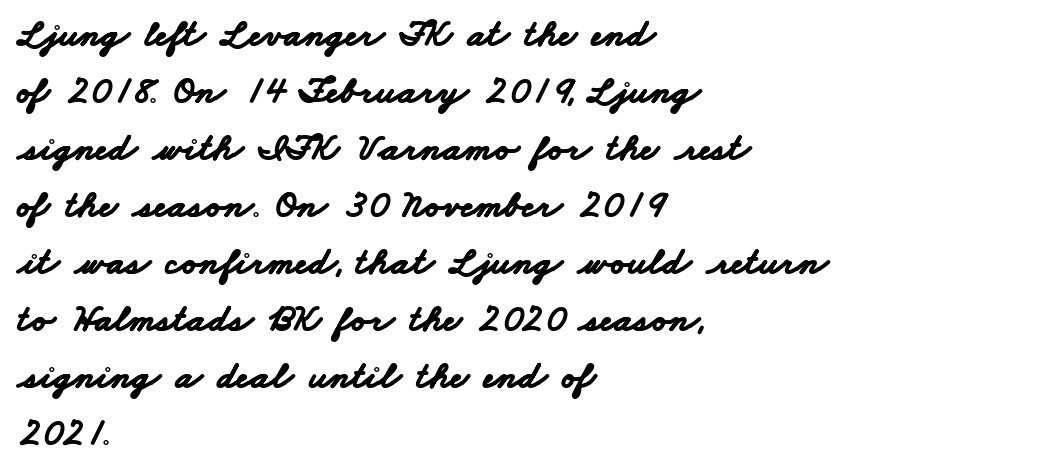
Descenders hang freely into open space. The letters carry no serifs — their stems end cleanly without finishing strokes. Does the copy run flush right? No — it runs flush left. Glyph-to-glyph distance matches everyday printed text.
